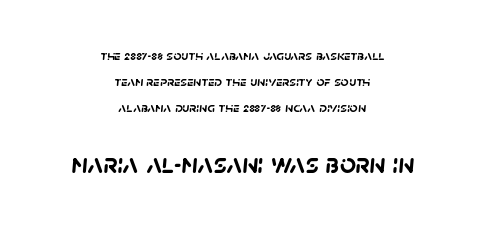
The image shows 28 px semibold sans-serif type; set centered, line spacing 1.87x, normal letter spacing, not underlined; the second (bottom) block is 2.0x larger; low stroke contrast and a large x-height.
